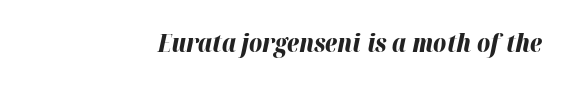
Italic? Definitely — the glyphs are oblique. Short and long lines alike share a common ending point at right. Quick note: underline off. Summary of weight: heavy, a full bold.
